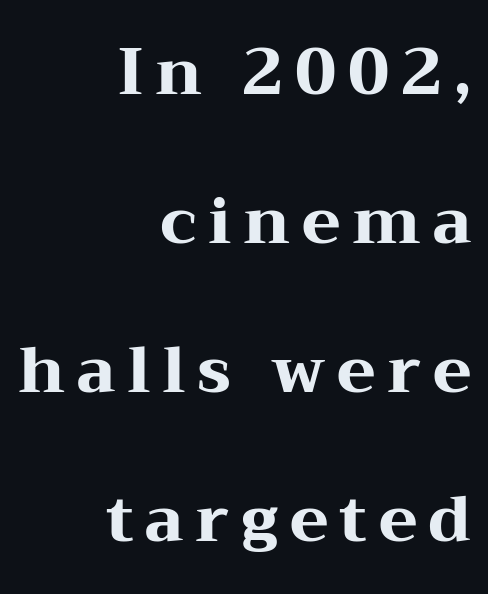
The image shows 64 px heavy, wide serif type, upright; set right-aligned, loose line spacing (2.33x), not underlined; medium stroke contrast and a medium x-height.
